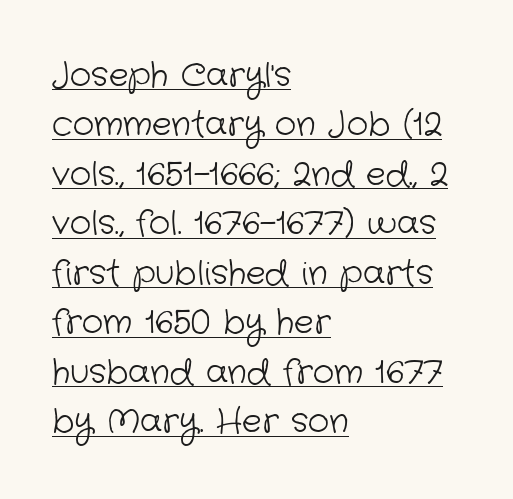
Q: Is the text bold? A: No.
Q: Is the typeface a serif or a sans-serif typeface? A: Sans-serif.
Q: Is the text underlined? A: Yes.
Q: How is the paragraph aligned? A: Left-aligned.
Q: Is the spacing between letters normal or unusually wide? A: Normal.
Q: Is the spacing between lines tight, normal or loose? A: Normal.
Q: Width (condensed, normal, or wide)? A: Normal.
Q: Stroke contrast? A: Low.
Q: x-height? A: Medium.
Q: Monospaced? A: No.
